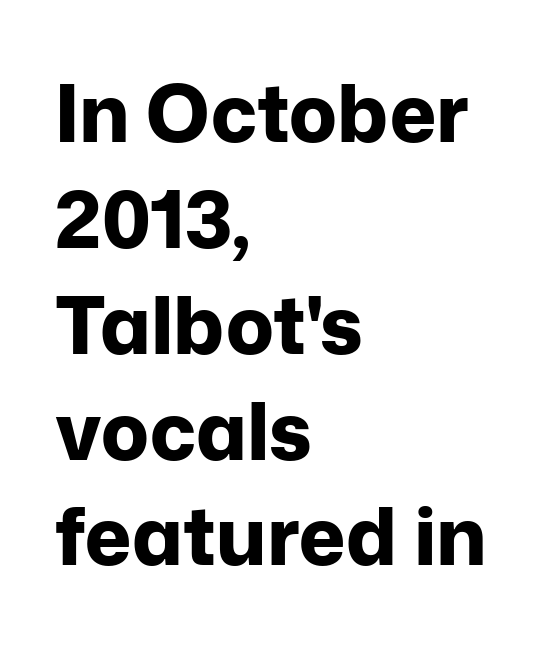
This sample uses a sans-serif face. The sample has been set heavy, in full bold. Upright lettering throughout. Reading down the block, your eye returns to a fixed left position each line. Compared with typical paragraphs, the rows here are spaced about the same. The face used here is proportionally spaced, like ordinary book or web type.
